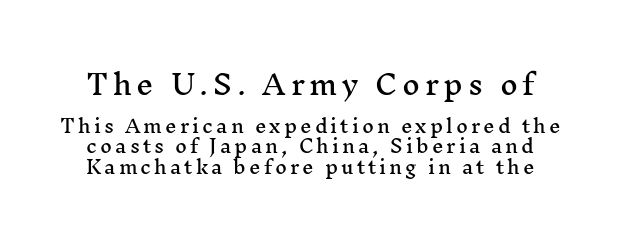
{"italic": "no", "underline": "no", "line_spacing": "tight", "line_spacing_ratio": 1.15, "larger_block": "first", "size_ratio": 1.5, "glyph_px": 27}
